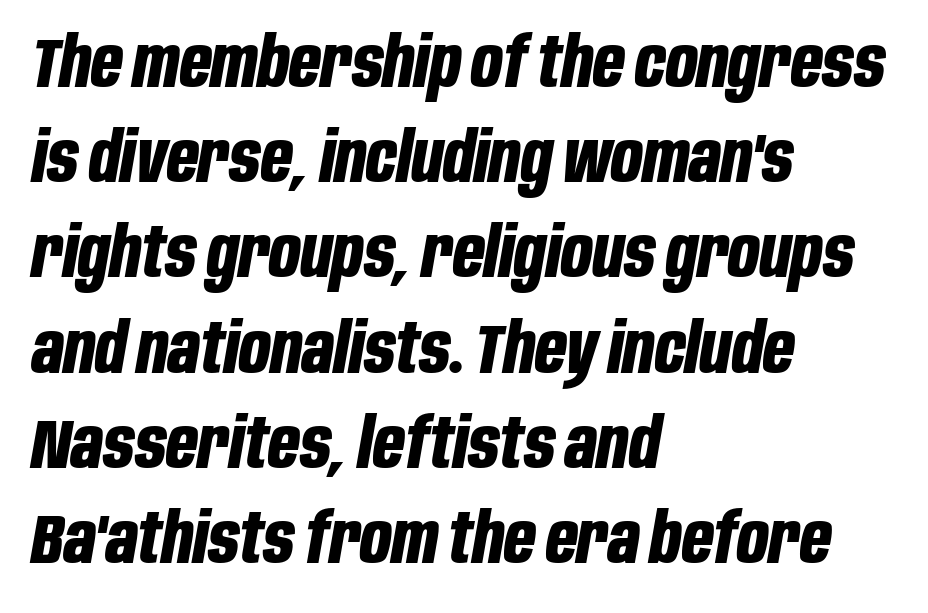
{"italic": "yes", "lean": "right", "slant_degrees": 10, "bold": "yes", "weight": "bold", "width": "condensed", "stroke_contrast": "low", "x_height": "large", "monospaced": "no", "underline": "no", "align": "left", "line_spacing": "normal", "line_spacing_ratio": 1.38, "letter_spacing": "normal", "letter_spacing_em": 0.0, "glyph_px": 69}
